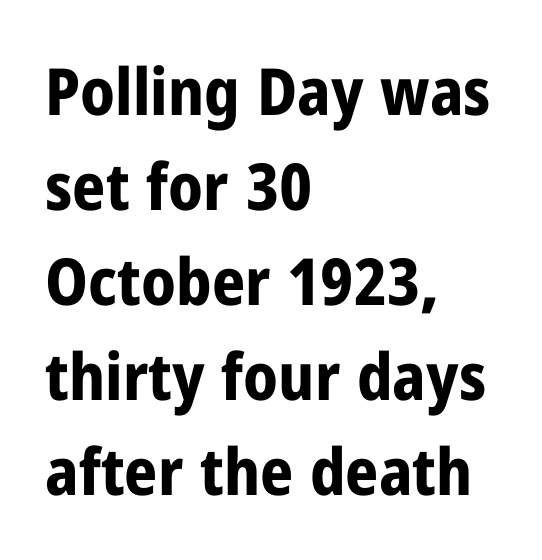
Q: Is the text bold? A: Yes.
Q: Is the text italic (slanted)? A: No, it is upright.
Q: Is the typeface a serif or a sans-serif typeface? A: Sans-serif.
Q: Is the text underlined? A: No.
Q: How is the paragraph aligned? A: Left-aligned.
Q: Is the spacing between letters normal or unusually wide? A: Normal.
Q: Is the spacing between lines tight, normal or loose? A: Normal.
Q: Width (condensed, normal, or wide)? A: Condensed.
Q: Stroke contrast? A: Low.
Q: x-height? A: Medium.
Q: Monospaced? A: No.
